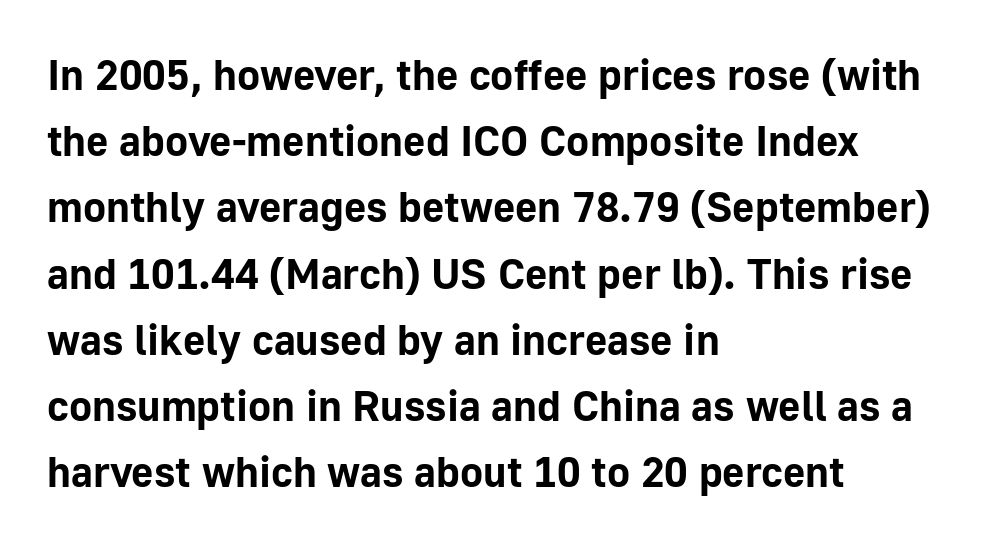
The image shows 43 px bold sans-serif type, upright; set left-aligned, normal line spacing (1.54x), normal letter spacing, not underlined; low stroke contrast and a medium x-height.
